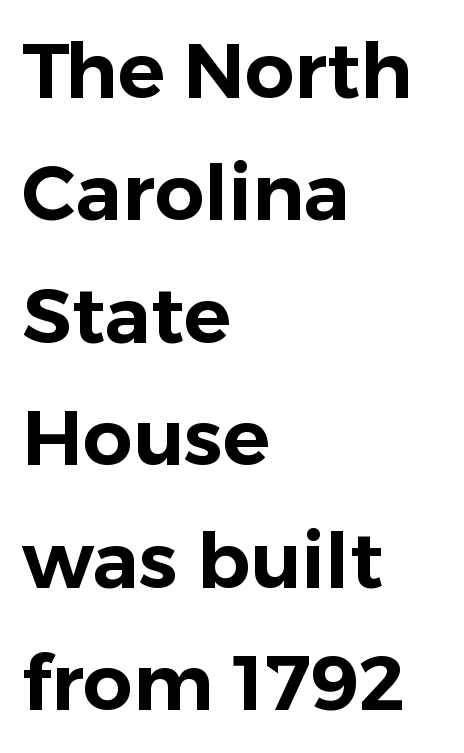
The image shows 78 px sans-serif type, upright; set left-aligned, normal line spacing (1.57x), normal letter spacing, not underlined; low stroke contrast and a medium x-height.
